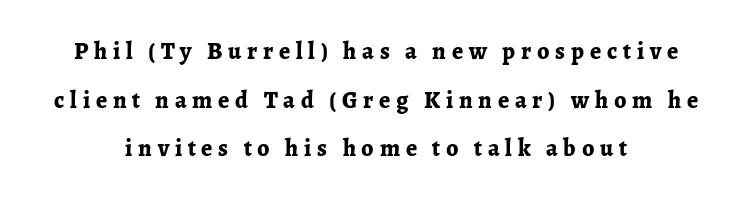
Q: Is the text bold? A: Yes.
Q: Is the text italic (slanted)? A: No, it is upright.
Q: Is the text underlined? A: No.
Q: How is the paragraph aligned? A: Centered.
Q: Is the spacing between letters normal or unusually wide? A: Unusually wide.
Q: Is the spacing between lines tight, normal or loose? A: Loose.
